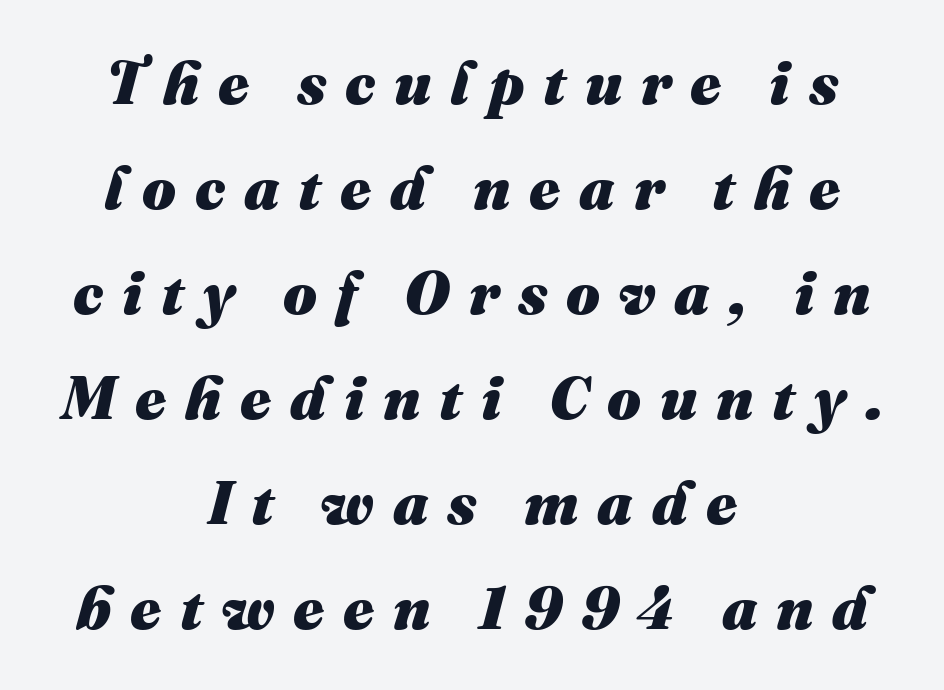
The letters are slanted; this is an italic face. These words are printed bold, with thick strokes throughout. Line starts and ends both wander, symmetrically. The gap between lines stays unmarked.
